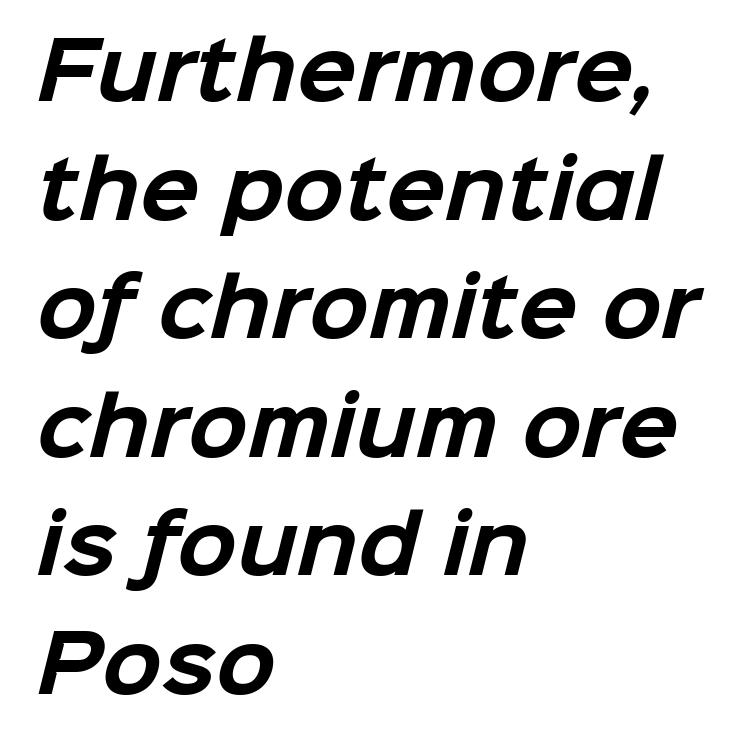
Q: Is the text bold? A: Yes.
Q: Is the typeface a serif or a sans-serif typeface? A: Sans-serif.
Q: Is the text underlined? A: No.
Q: How is the paragraph aligned? A: Left-aligned.
Q: Is the spacing between letters normal or unusually wide? A: Normal.
Q: Is the spacing between lines tight, normal or loose? A: Normal.
Q: Width (condensed, normal, or wide)? A: Normal.
Q: Stroke contrast? A: Low.
Q: x-height? A: Medium.
Q: Monospaced? A: No.
